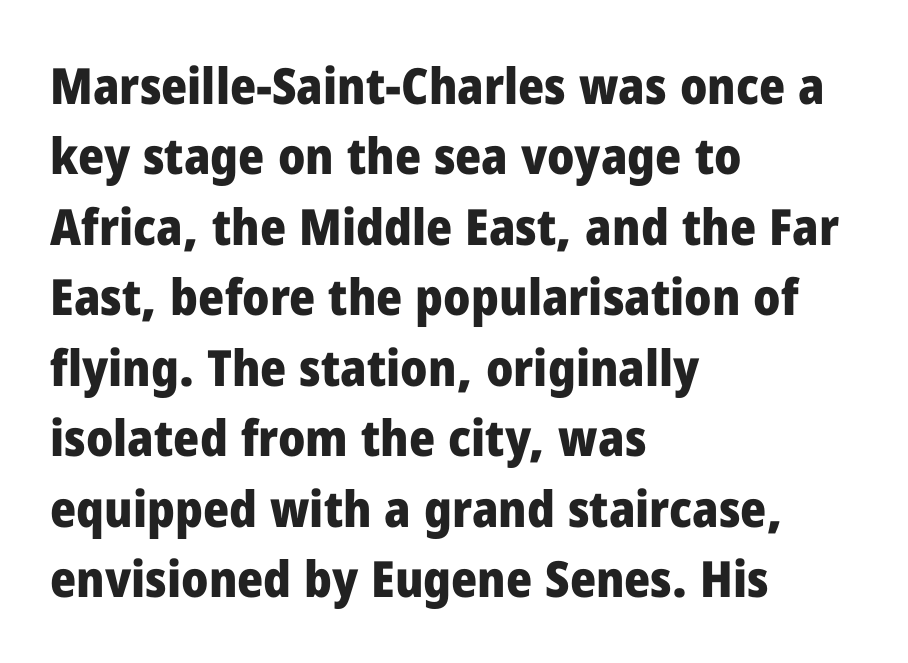
The image shows 50 px heavy sans-serif type, upright; set left-aligned, normal line spacing (1.41x), normal letter spacing, not underlined; low stroke contrast and a medium x-height.
